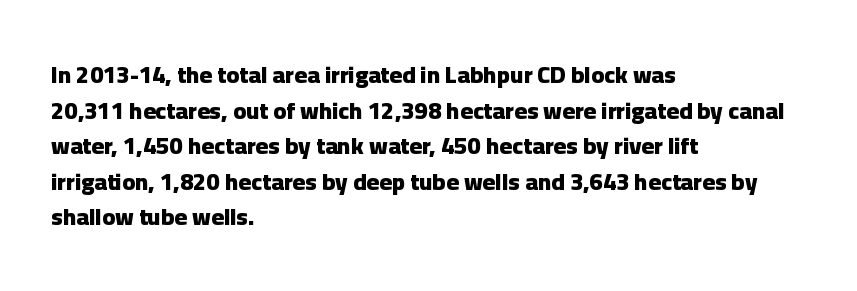
{"italic": "no", "bold": "yes", "underline": "no", "align": "left", "line_spacing": "normal", "line_spacing_ratio": 1.48, "letter_spacing": "normal", "letter_spacing_em": 0.0, "glyph_px": 24}
